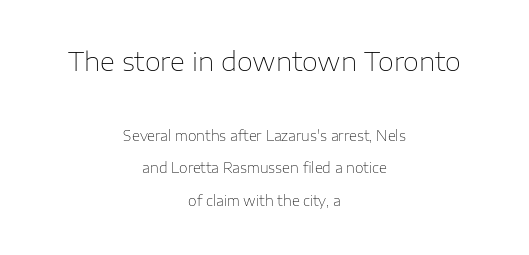
{"italic": "no", "bold": "no", "underline": "no", "align": "center", "line_spacing": "loose", "line_spacing_ratio": 2.34, "letter_spacing": "normal", "letter_spacing_em": 0.0, "larger_block": "first", "size_ratio": 1.86, "glyph_px": 26}
